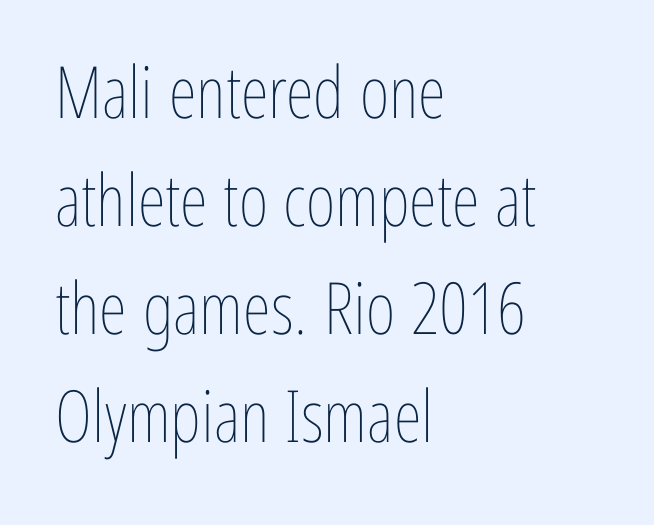
Q: Is the text bold? A: No.
Q: Is the text italic (slanted)? A: No, it is upright.
Q: Is the text underlined? A: No.
Q: How is the paragraph aligned? A: Left-aligned.
Q: Is the spacing between letters normal or unusually wide? A: Normal.
Q: Is the spacing between lines tight, normal or loose? A: Normal.
Q: Width (condensed, normal, or wide)? A: Condensed.
Q: Stroke contrast? A: Low.
Q: x-height? A: Medium.
Q: Monospaced? A: No.
